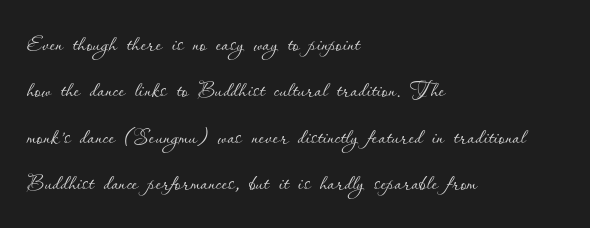
Leading: standard. A typesetter would call this proportional, since set widths differ per character. Each row of text sits above clean, open space. Teacher's note: observe the even left margin — that is flush-left alignment. This reads as an unemphasized weight, regular at the heaviest. The face used here is rendered with its standard letterfit.
